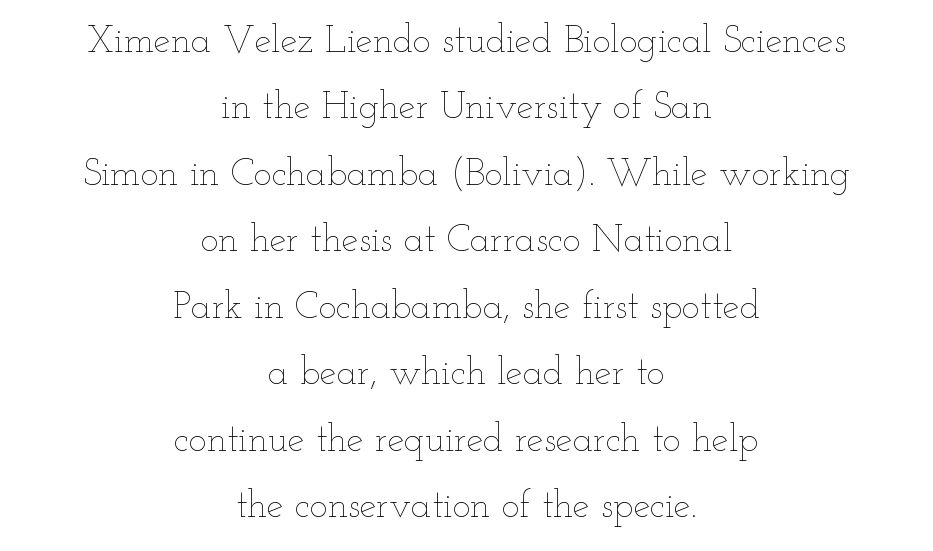
{"italic": "no", "bold": "no", "weight": "thin", "width": "wide", "stroke_contrast": "low", "x_height": "small", "monospaced": "no", "underline": "no", "align": "center", "line_spacing_ratio": 1.75, "letter_spacing": "normal", "letter_spacing_em": 0.0, "glyph_px": 38}
